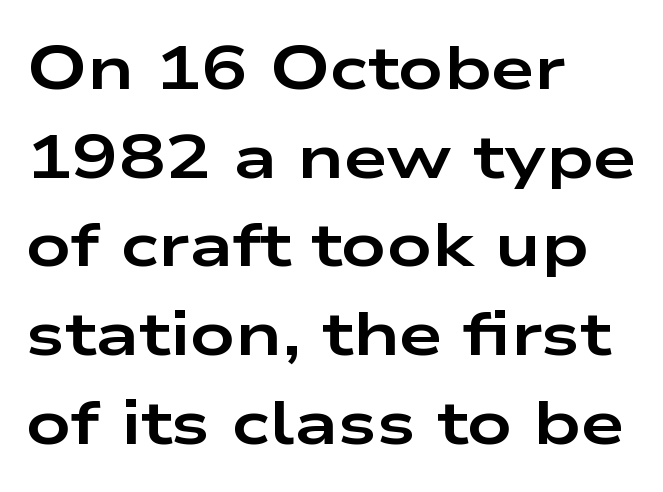
{"serif": "no", "italic": "no", "bold": "yes", "weight": "bold", "width": "wide", "stroke_contrast": "low", "x_height": "medium", "monospaced": "no", "underline": "no", "align": "left", "line_spacing": "normal", "line_spacing_ratio": 1.43, "letter_spacing": "normal", "letter_spacing_em": 0.0, "glyph_px": 62}
